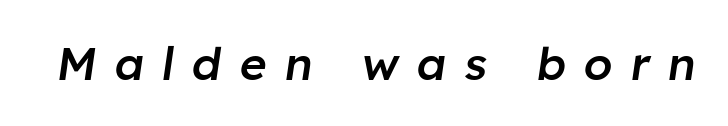
The image shows 46 px semibold type, italic (leaning right); set unusually wide letter spacing (+0.39 em), not underlined; low stroke contrast and a medium x-height.
